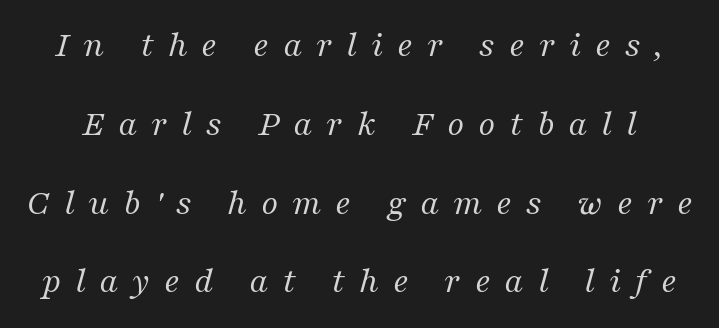
The image shows 37 px regular-weight serif type, italic (leaning right); set loose line spacing (2.13x), unusually wide letter spacing (+0.37 em), not underlined; medium stroke contrast and a medium x-height.
